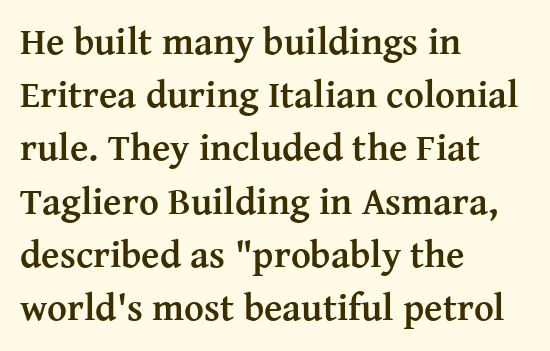
The image shows 38 px semibold serif type, upright; set left-aligned, normal line spacing (1.4x), normal letter spacing, not underlined; medium stroke contrast and a medium x-height.
